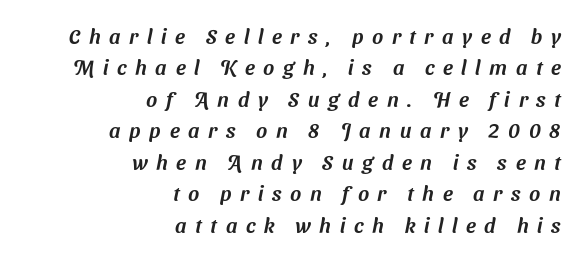
The rendering inserts visible extra space after every character. Compared with typical paragraphs, the rows here are spaced about the same. Underline: absent. A flush-right, rag-left setting is used for this passage.
